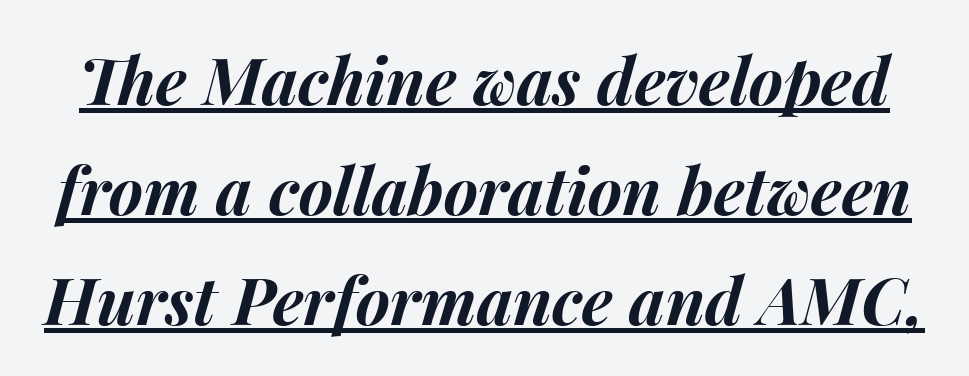
You could not count columns in this text — the font is proportionally spaced. A typesetter would mark this as italic. The block of text has a typical density, with ordinary space between rows. These words are printed bold, with thick strokes throughout.
